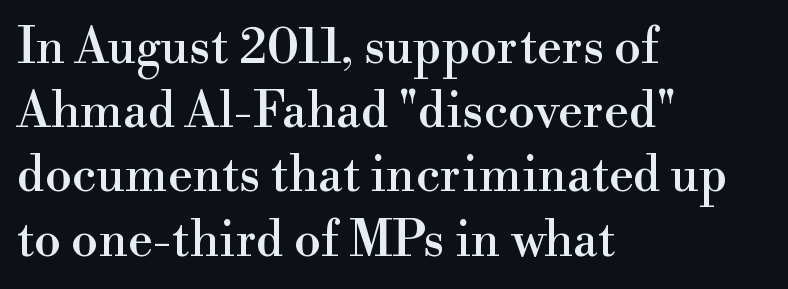
Q: Is the text italic (slanted)? A: No, it is upright.
Q: Is the typeface a serif or a sans-serif typeface? A: Serif.
Q: Is the text underlined? A: No.
Q: How is the paragraph aligned? A: Left-aligned.
Q: Is the spacing between letters normal or unusually wide? A: Normal.
Q: Is the spacing between lines tight, normal or loose? A: Normal.
Q: Width (condensed, normal, or wide)? A: Normal.
Q: x-height? A: Small.
Q: Monospaced? A: No.
